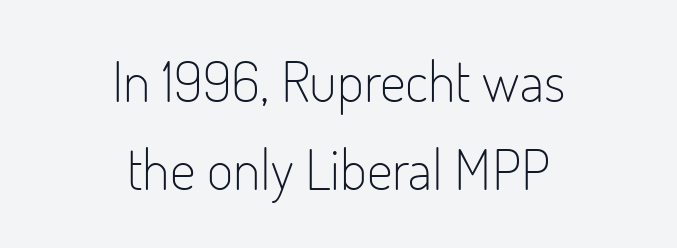
Stroke mass is kept to a normal reading level or below. These lines are centered, leaving both edges ragged. Is the letter spacing exaggerated? No — it looks like the ordinary default. Observe the absence of serifs on each vertical stroke in this sample.
